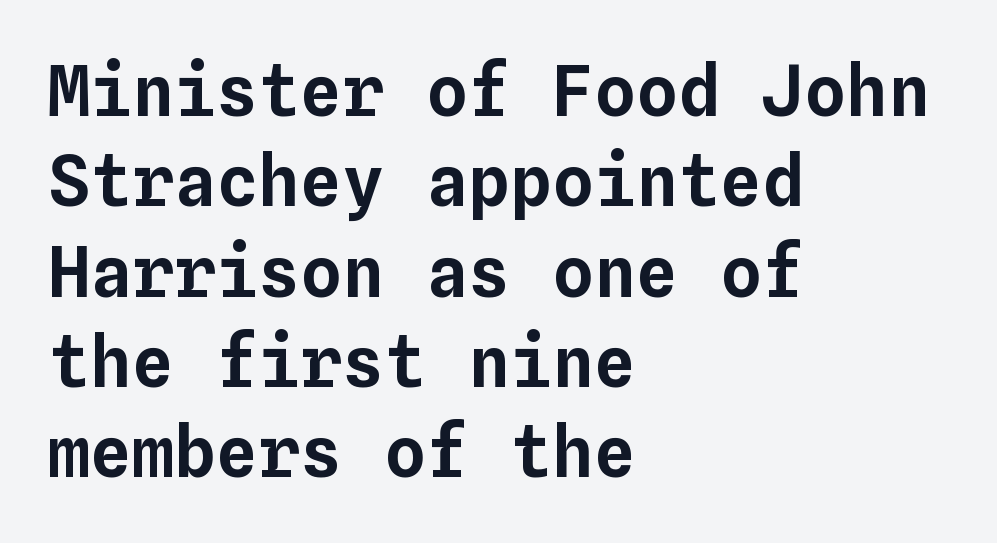
Q: Is the text italic (slanted)? A: No, it is upright.
Q: Is the text underlined? A: No.
Q: How is the paragraph aligned? A: Left-aligned.
Q: Is the spacing between letters normal or unusually wide? A: Normal.
Q: Is the spacing between lines tight, normal or loose? A: Normal.
Q: Width (condensed, normal, or wide)? A: Normal.
Q: Stroke contrast? A: Low.
Q: x-height? A: Medium.
Q: Monospaced? A: Yes.
